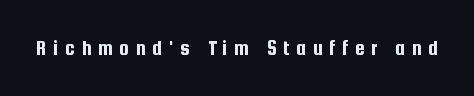
The image shows 22 px text type, upright; set unusually wide letter spacing (+0.3 em), not underlined.
